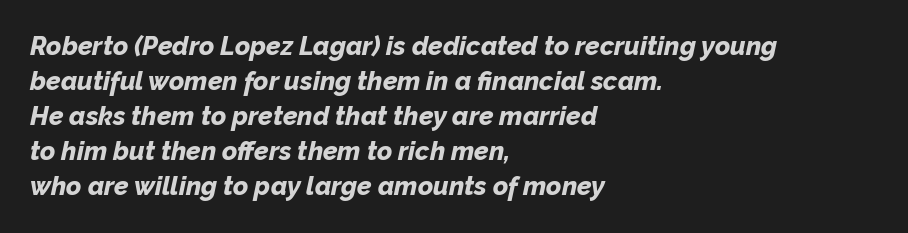
Descenders are the only things crossing below the line. Does the lettering tilt? It does — this is italic. The line-height multiplier appears to be the usual default. Typeset ragged right — the left edge is the straight one. These lines carry a lot of weight — the face is fully bold. Default kerning and tracking; the words read as compact shapes.
